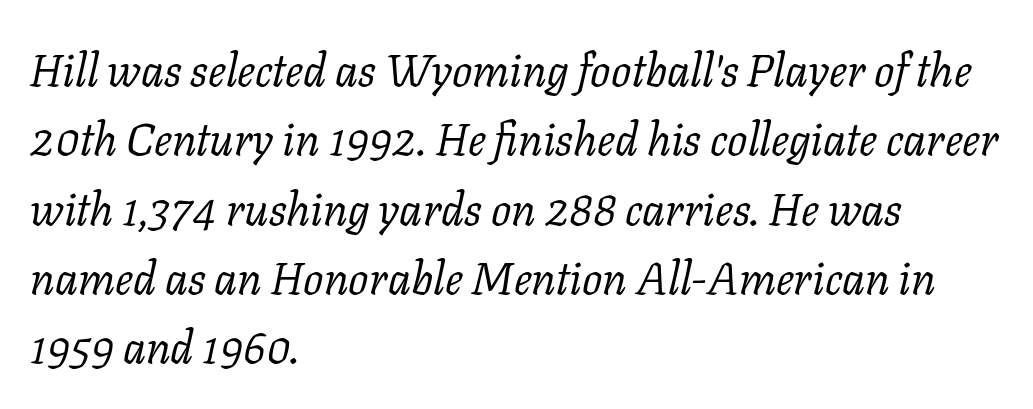
Q: Is the text bold? A: No.
Q: Is the text italic (slanted)? A: Yes, it leans right by about 11 degrees.
Q: Is the typeface a serif or a sans-serif typeface? A: Serif.
Q: Is the text underlined? A: No.
Q: How is the paragraph aligned? A: Left-aligned.
Q: Is the spacing between letters normal or unusually wide? A: Normal.
Q: Is the spacing between lines tight, normal or loose? A: Normal.
Q: Width (condensed, normal, or wide)? A: Normal.
Q: Stroke contrast? A: Low.
Q: x-height? A: Medium.
Q: Monospaced? A: No.
